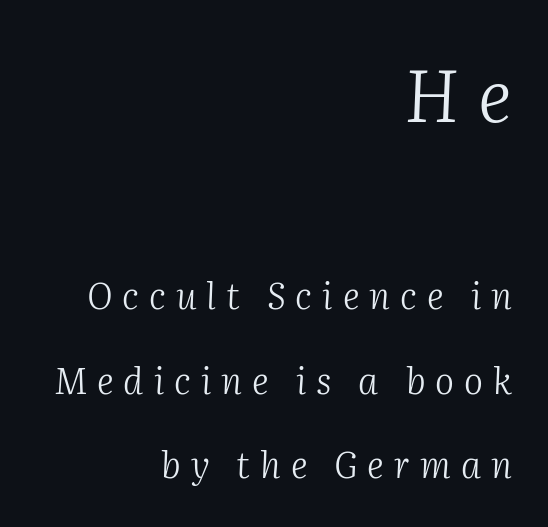
{"serif": "yes", "italic": "yes", "lean": "right", "slant_degrees": 2, "bold": "no", "weight": "light", "width": "normal", "stroke_contrast": "medium", "x_height": "medium", "monospaced": "no", "underline": "no", "align": "right", "line_spacing": "loose", "line_spacing_ratio": 2.35, "letter_spacing": "wide", "letter_spacing_em": 0.28, "larger_block": "first", "size_ratio": 2.03, "glyph_px": 73}
